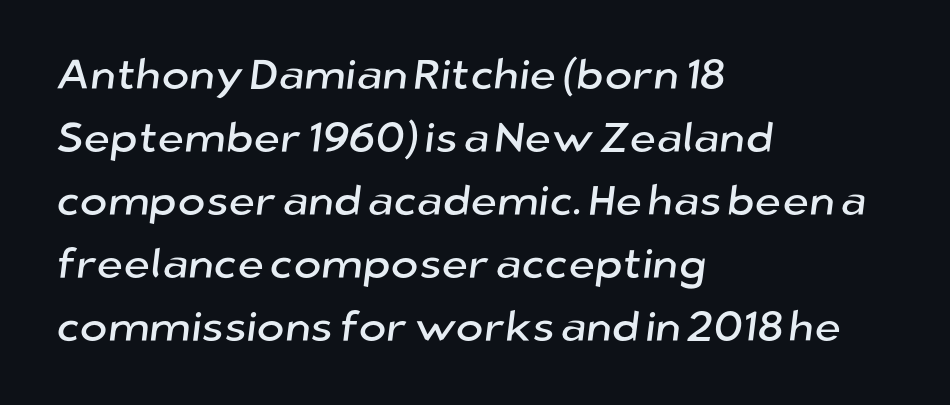
The image shows 42 px sans-serif type; set left-aligned, normal line spacing (1.5x), normal letter spacing, not underlined; low stroke contrast and a medium x-height.
